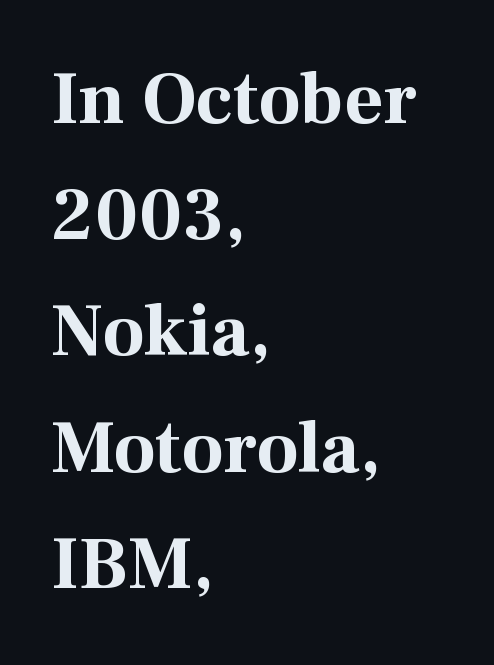
{"serif": "yes", "italic": "no", "bold": "yes", "weight": "bold", "width": "normal", "stroke_contrast": "medium", "x_height": "medium", "monospaced": "no", "underline": "no", "align": "left", "line_spacing": "normal", "line_spacing_ratio": 1.55, "letter_spacing": "normal", "letter_spacing_em": 0.0, "glyph_px": 75}
